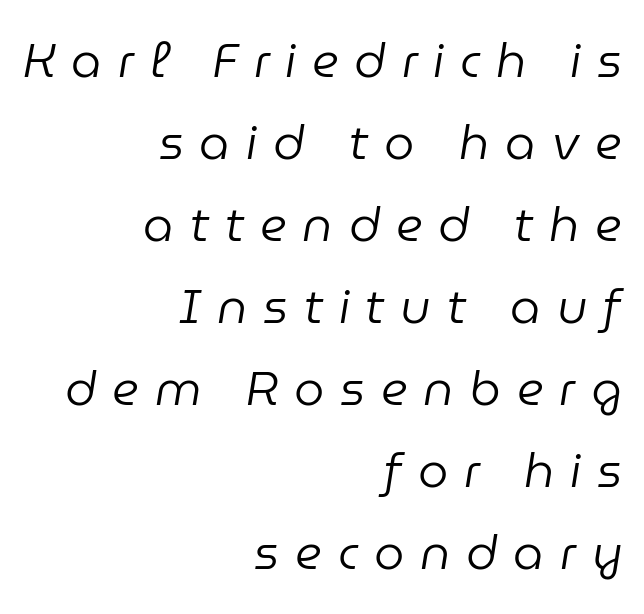
Q: Is the text bold? A: No.
Q: Is the text italic (slanted)? A: Yes, it leans right by about 9 degrees.
Q: Is the text underlined? A: No.
Q: How is the paragraph aligned? A: Right-aligned.
Q: Is the spacing between letters normal or unusually wide? A: Unusually wide.
Q: Width (condensed, normal, or wide)? A: Normal.
Q: Stroke contrast? A: Low.
Q: x-height? A: Medium.
Q: Monospaced? A: No.
